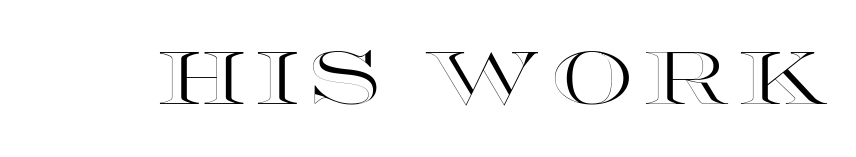
The image shows 74 px wide type, upright; set not underlined; a large x-height.
